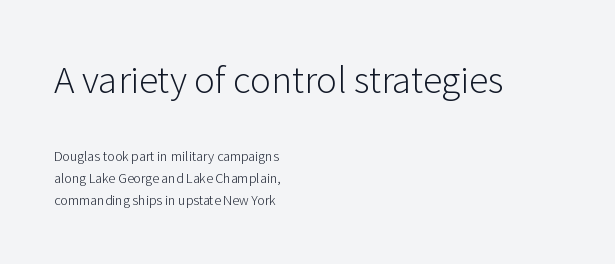
The image shows 39 px light sans-serif type, upright; set left-aligned, normal line spacing (1.58x), normal letter spacing, not underlined; the first (top) block is 2.79x larger; low stroke contrast and a medium x-height.
